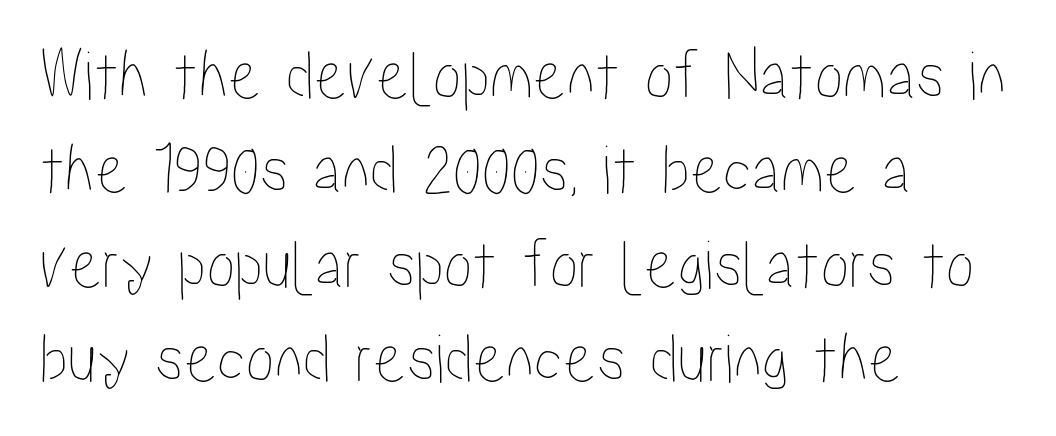
Q: Is the text italic (slanted)? A: No, it is upright.
Q: Is the text underlined? A: No.
Q: How is the paragraph aligned? A: Left-aligned.
Q: Is the spacing between letters normal or unusually wide? A: Normal.
Q: Is the spacing between lines tight, normal or loose? A: Normal.
Q: Width (condensed, normal, or wide)? A: Condensed.
Q: Stroke contrast? A: Low.
Q: x-height? A: Medium.
Q: Monospaced? A: No.
